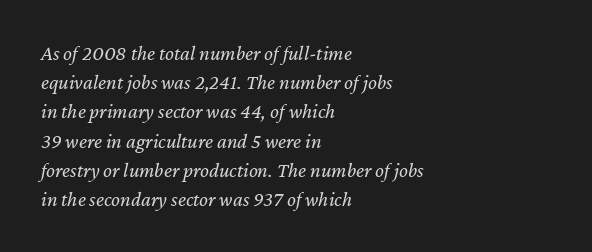
{"italic": "yes", "lean": "right", "slant_degrees": 12, "bold": "no", "underline": "no", "align": "left", "line_spacing": "normal", "line_spacing_ratio": 1.39, "letter_spacing": "normal", "letter_spacing_em": 0.0, "glyph_px": 21}
